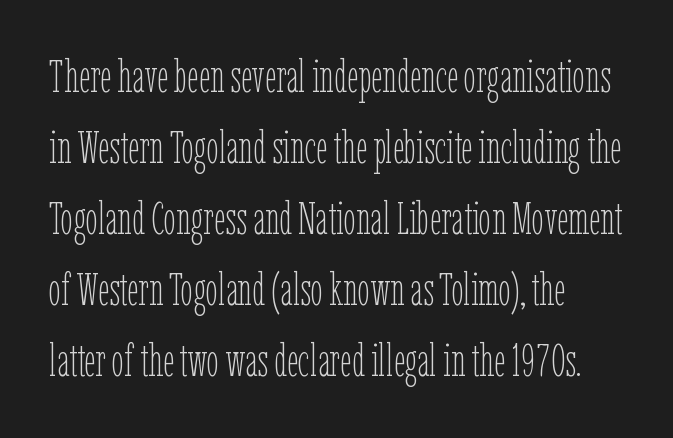
Leading: standard. The specimen reads as upright at a glance. These lines are set flush left with a ragged right edge. You could not count columns in this text — the font is proportionally spaced. The cut favours lightness, reaching ordinary text weight at its darkest.
